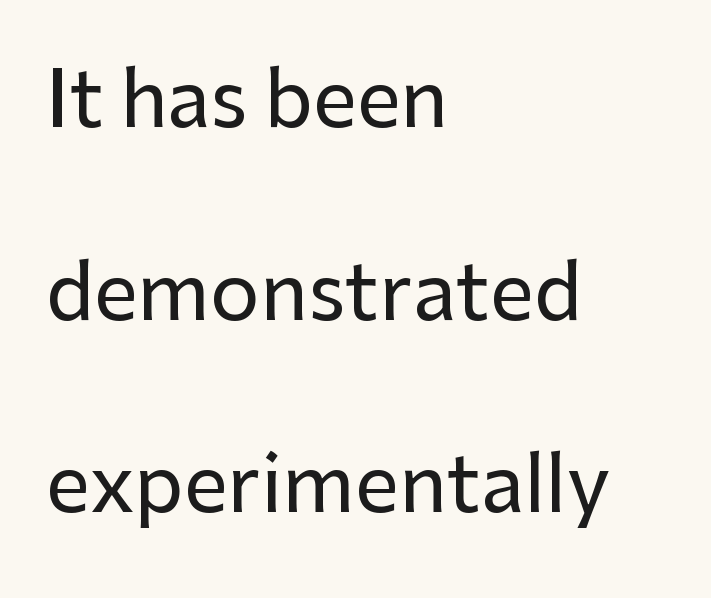
Q: Is the text italic (slanted)? A: No, it is upright.
Q: Is the typeface a serif or a sans-serif typeface? A: Sans-serif.
Q: Is the text underlined? A: No.
Q: How is the paragraph aligned? A: Left-aligned.
Q: Is the spacing between letters normal or unusually wide? A: Normal.
Q: Is the spacing between lines tight, normal or loose? A: Loose.
Q: Width (condensed, normal, or wide)? A: Normal.
Q: Stroke contrast? A: Low.
Q: x-height? A: Medium.
Q: Monospaced? A: No.
